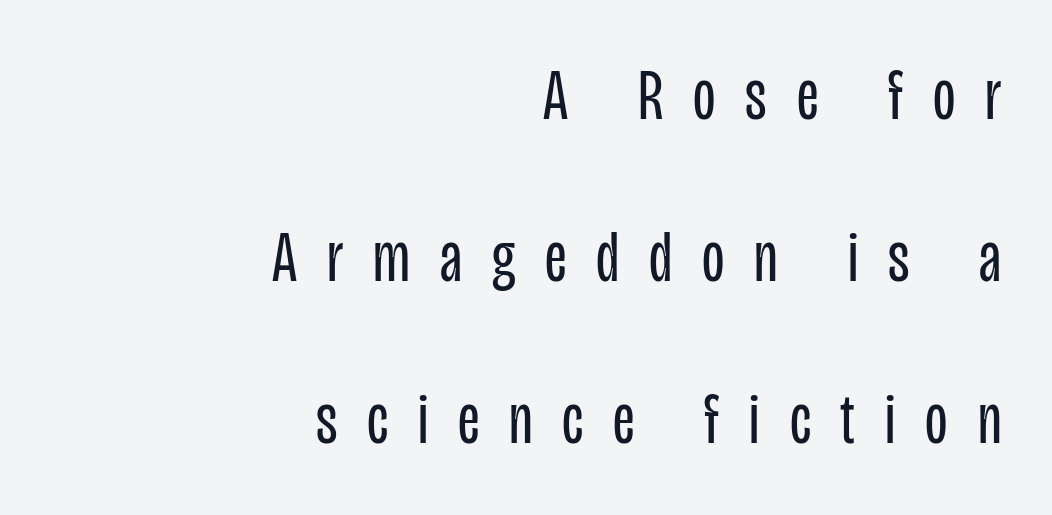
The image shows 73 px regular-weight, condensed sans-serif type, upright; set right-aligned, loose line spacing (2.22x), unusually wide letter spacing (+0.41 em), not underlined; low stroke contrast and a large x-height.
